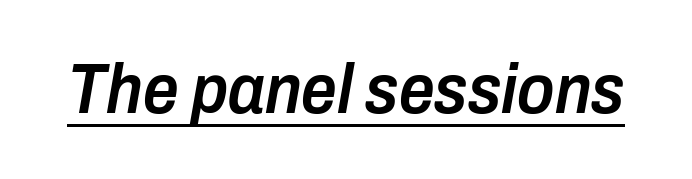
Q: Is the text bold? A: Semi-bold.
Q: Is the text italic (slanted)? A: Yes, it leans right by about 10 degrees.
Q: Is the text underlined? A: Yes.
Q: Is the spacing between letters normal or unusually wide? A: Normal.
Q: Width (condensed, normal, or wide)? A: Condensed.
Q: Stroke contrast? A: Low.
Q: x-height? A: Medium.
Q: Monospaced? A: No.
